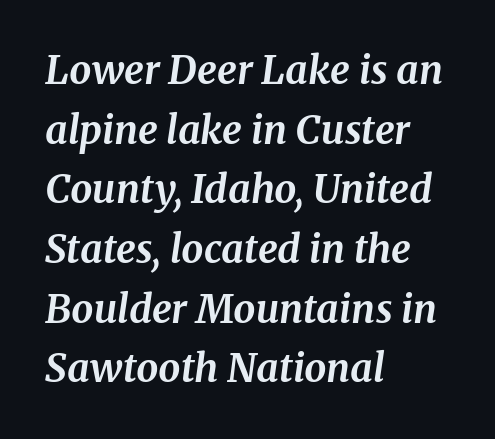
It's the slanting kind of type. This sample has the flowing, uneven cadence of proportional lettering. Successive baselines arrive at the customary interval. Small tapered or slab feet sit at the stroke ends, so this counts as serif.
